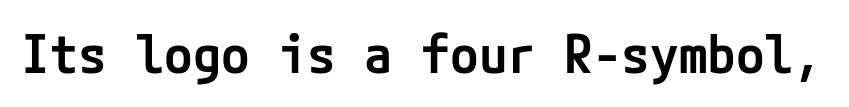
The image shows 52 px semibold sans-serif type, upright; set normal letter spacing, not underlined; low stroke contrast and a medium x-height.
